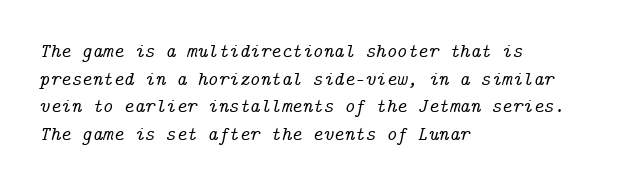
The lines sit at an ordinary, default distance from one another. A classic flush-left, rag-right setting is used for this passage. This sample uses an oblique cut, with every glyph tilted off the vertical. Spacing between characters is what you'd get straight out of the box. The space directly below the letters is spotless.
